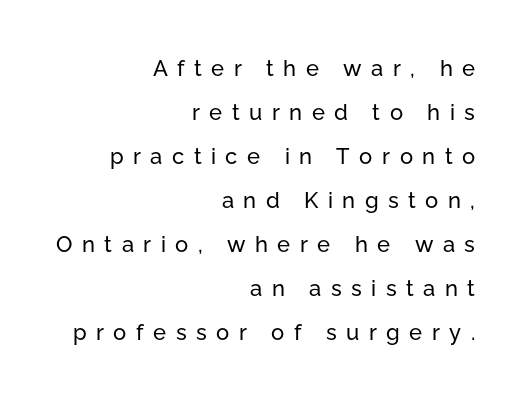
The horizontal fit of the characters is loose and conspicuously gappy. In CSS terms this would be text-align: right. Has an underline been added? It has not. A typesetter would mark this as roman, not italic.
